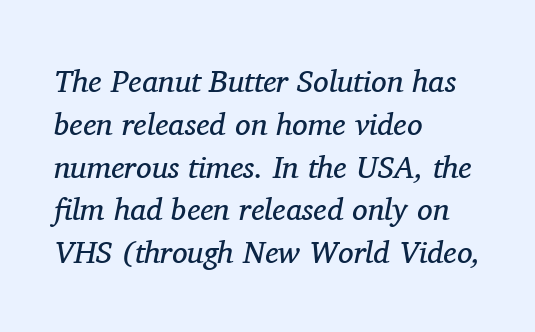
Q: Is the text bold? A: No.
Q: Is the text italic (slanted)? A: Yes, it leans right by about 11 degrees.
Q: Is the typeface a serif or a sans-serif typeface? A: Serif.
Q: Is the text underlined? A: No.
Q: How is the paragraph aligned? A: Left-aligned.
Q: Is the spacing between letters normal or unusually wide? A: Normal.
Q: Is the spacing between lines tight, normal or loose? A: Normal.
Q: Width (condensed, normal, or wide)? A: Normal.
Q: Stroke contrast? A: Medium.
Q: x-height? A: Medium.
Q: Monospaced? A: No.
